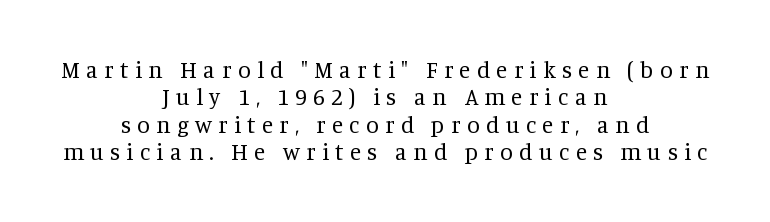
The image shows 23 px text type, upright; set centered, line spacing 1.19x, unusually wide letter spacing (+0.28 em), not underlined.
